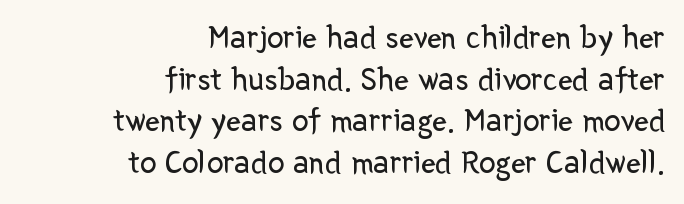
Q: Is the text bold? A: No.
Q: Is the text italic (slanted)? A: No, it is upright.
Q: Is the typeface a serif or a sans-serif typeface? A: Sans-serif.
Q: Is the text underlined? A: No.
Q: How is the paragraph aligned? A: Right-aligned.
Q: Is the spacing between letters normal or unusually wide? A: Normal.
Q: Is the spacing between lines tight, normal or loose? A: Normal.
Q: Width (condensed, normal, or wide)? A: Normal.
Q: Stroke contrast? A: Low.
Q: x-height? A: Medium.
Q: Monospaced? A: No.
